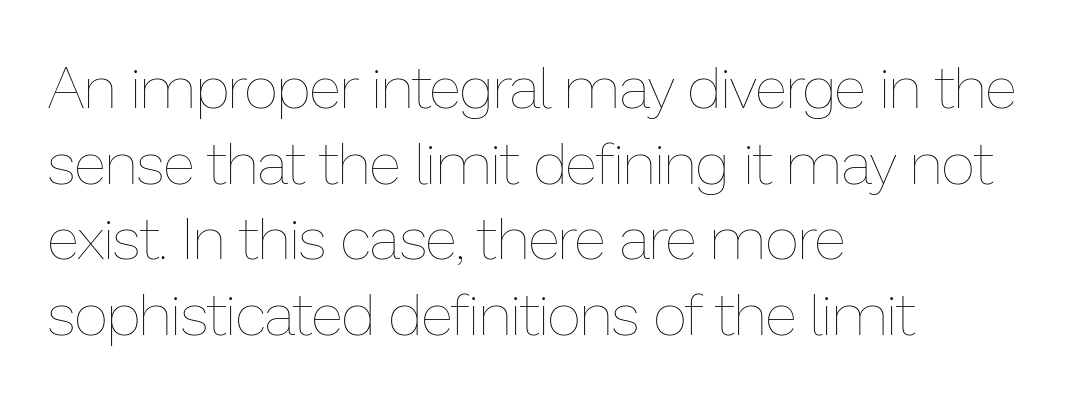
The image shows 59 px thin type, upright; set left-aligned, normal line spacing (1.28x), normal letter spacing, not underlined; low stroke contrast and a medium x-height.
